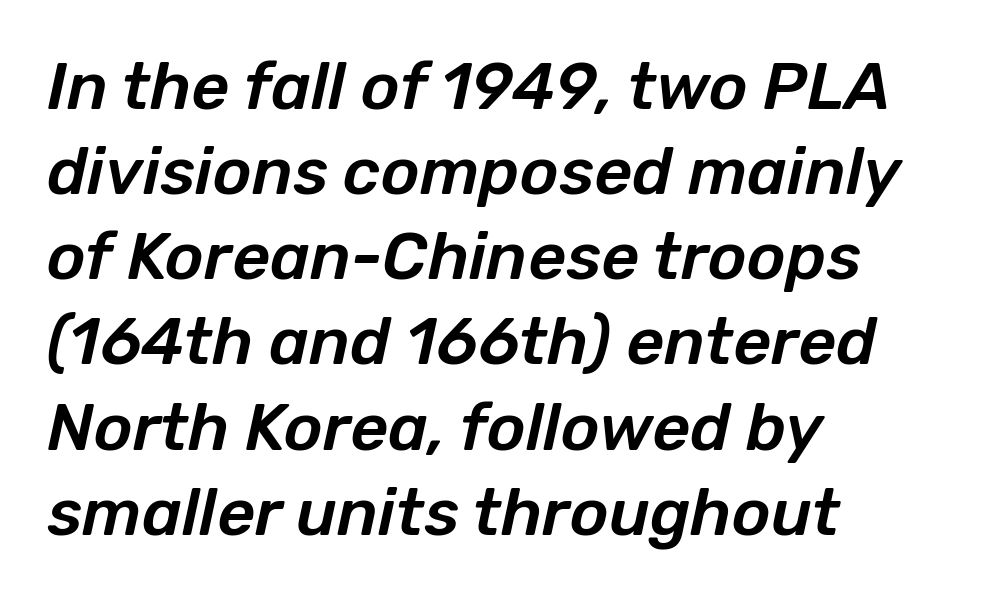
How are the letters spaced? Ordinarily, with no added tracking. The axis of the letterforms is tilted away from vertical. Rule under the text: the space is simply empty. The text block is weighted toward the left margin, trailing off unevenly rightward. The letters advance in unequal steps, a hallmark of proportional type.
